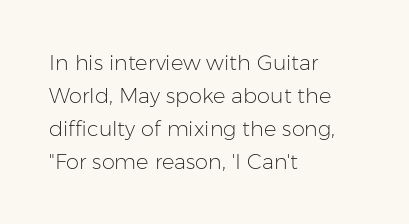
No italicization has been applied; the sample stays upright. This rendering features lettering with no underline. Summary of weight: not heavy and not bold. The typesetter chose a ragged-right arrangement here. The vertical gap from one line to the next is medium.
